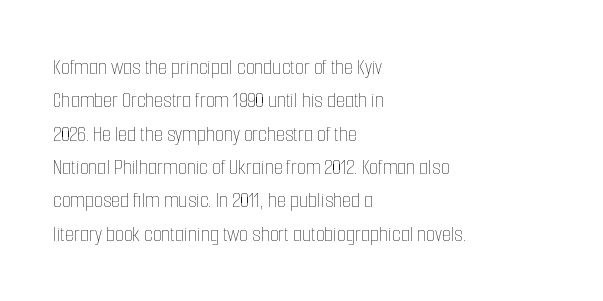
The image shows 23 px text type, upright; set left-aligned, normal line spacing (1.45x), normal letter spacing, not underlined.
